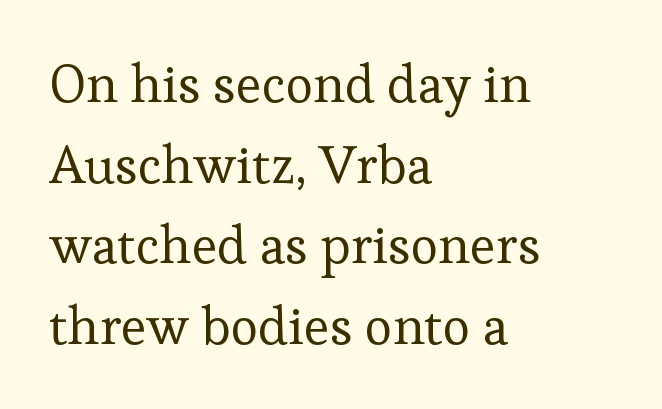
Character widths vary here, with narrow letters taking less room than wide ones. Serif or sans? Serif — the stroke terminals have little feet. Which margin do the lines hug? The left one — the right edge is uneven. Tracking value appears to be zero — textbook default spacing.
